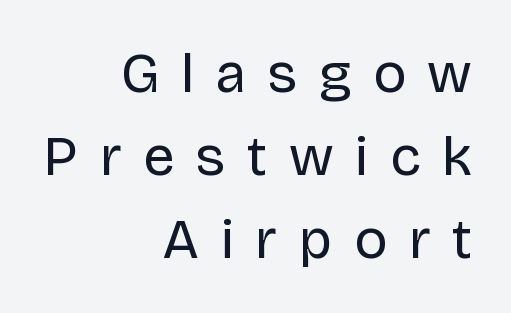
Q: Is the text bold? A: No.
Q: Is the text italic (slanted)? A: No, it is upright.
Q: Is the typeface a serif or a sans-serif typeface? A: Sans-serif.
Q: Is the text underlined? A: No.
Q: How is the paragraph aligned? A: Right-aligned.
Q: Is the spacing between letters normal or unusually wide? A: Unusually wide.
Q: Is the spacing between lines tight, normal or loose? A: Normal.
Q: Width (condensed, normal, or wide)? A: Normal.
Q: Stroke contrast? A: Low.
Q: x-height? A: Large.
Q: Monospaced? A: No.
